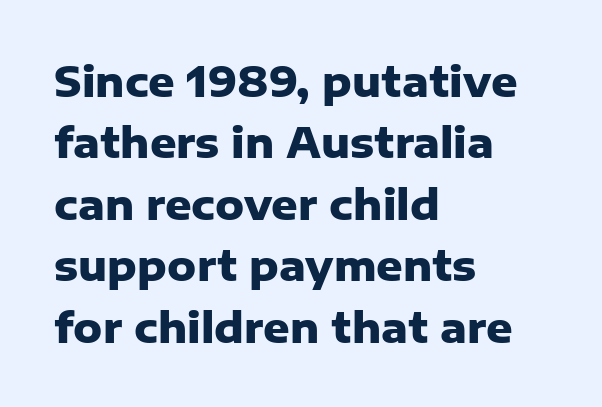
In terms of posture, this sample is upright. Look at the tracking — it's just the regular setting, nothing added. Compared with an ordinary text face, these strokes are far heavier — a full bold. The glyphs in this specimen are sans serif. You could not count columns in this text — the font is proportionally spaced. Anything drawn beneath the words? Only blank space.
